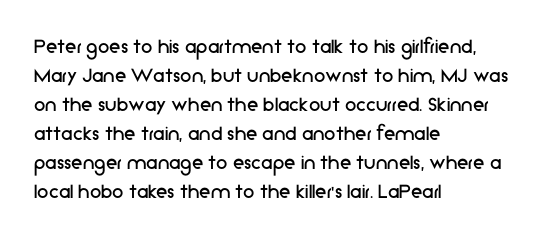
The image shows 23 px text type, upright; set left-aligned, normal line spacing (1.26x), normal letter spacing, not underlined.
